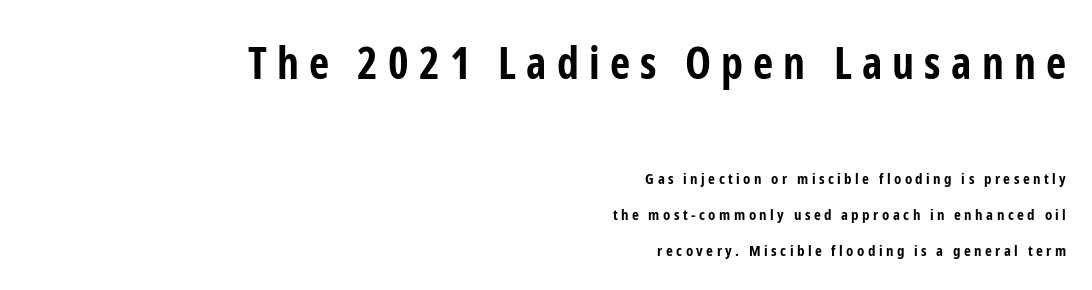
The image shows 44 px bold, condensed sans-serif type, upright; set right-aligned, loose line spacing (2.39x), unusually wide letter spacing (+0.23 em), not underlined; the first (top) block is 2.93x larger; low stroke contrast and a medium x-height.
